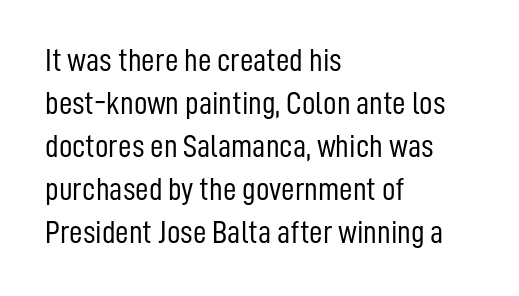
The image shows 33 px light, condensed sans-serif type, upright; set left-aligned, normal line spacing (1.3x), normal letter spacing, not underlined; low stroke contrast and a medium x-height.
